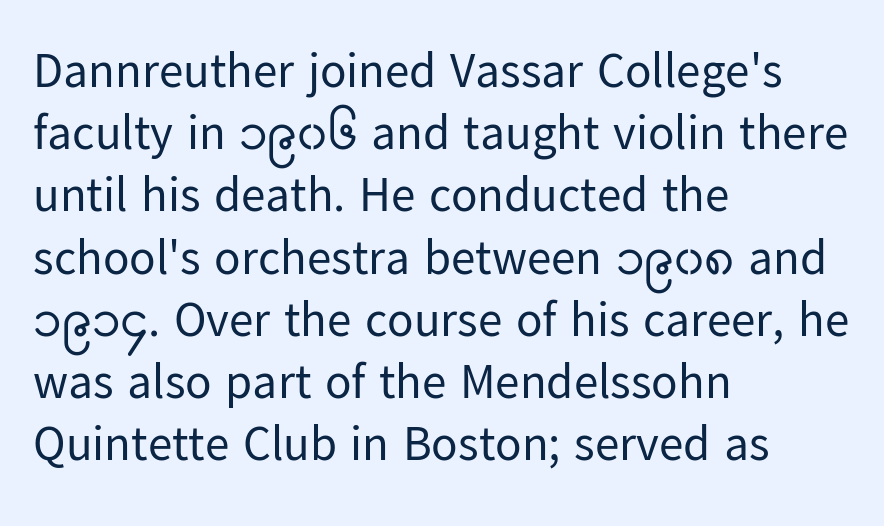
The image shows 49 px regular-weight sans-serif type, upright; set left-aligned, normal line spacing (1.27x), normal letter spacing, not underlined; low stroke contrast and a medium x-height.
